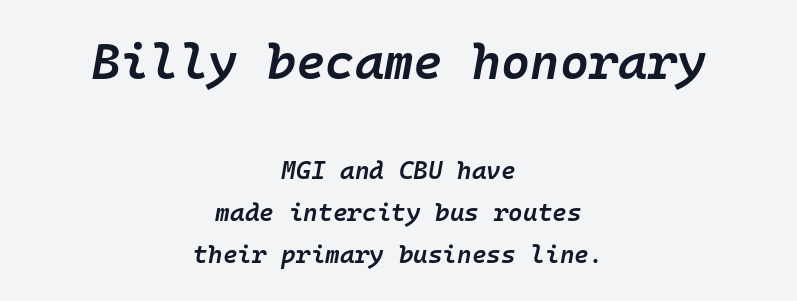
{"italic": "yes", "lean": "right", "slant_degrees": 10, "bold": "semi", "weight": "semibold", "width": "normal", "stroke_contrast": "low", "x_height": "medium", "monospaced": "yes", "underline": "no", "align": "center", "line_spacing": "normal", "line_spacing_ratio": 1.67, "letter_spacing": "normal", "letter_spacing_em": 0.0, "larger_block": "first", "size_ratio": 2.0, "glyph_px": 50}
